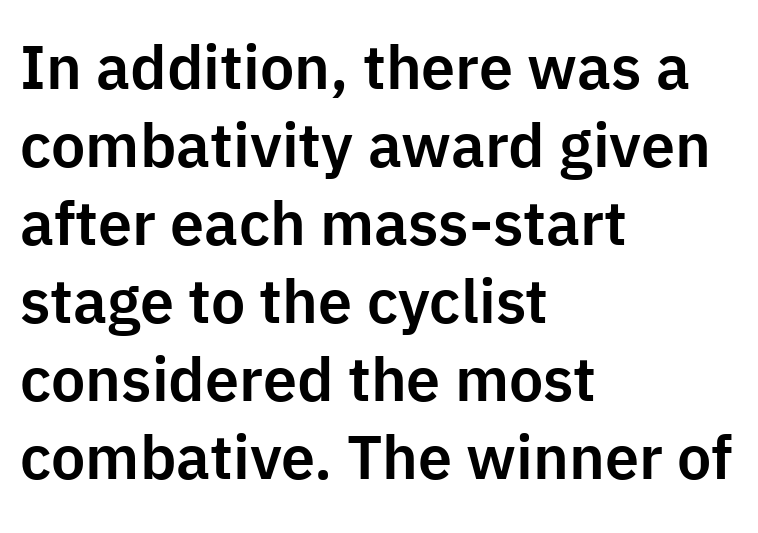
{"serif": "no", "italic": "no", "width": "normal", "stroke_contrast": "low", "x_height": "medium", "monospaced": "no", "underline": "no", "align": "left", "line_spacing": "normal", "line_spacing_ratio": 1.28, "letter_spacing": "normal", "letter_spacing_em": 0.0, "glyph_px": 61}
